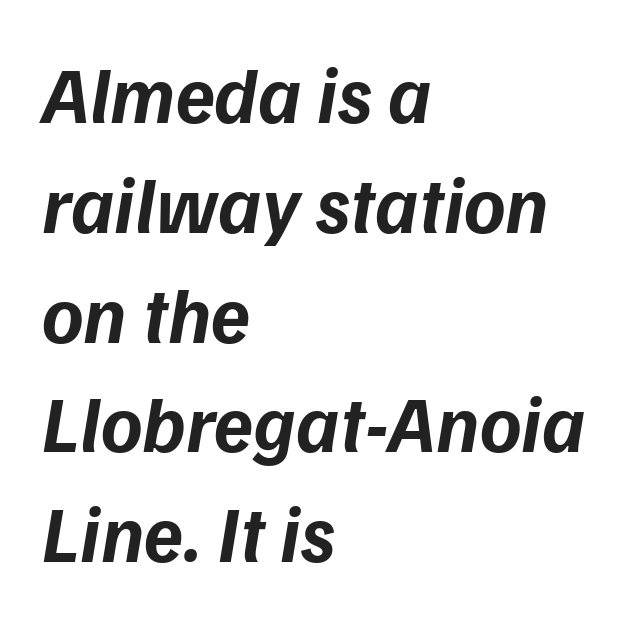
Observe the ordinary spacing: letters are neighbours, not strangers. Reading down the column, the eye jumps a familiar distance to each next line. Emphasis-style slanted type is in use. Looks like regular typesetting: each glyph gets only the width it needs. A dark, heavy texture on the line: the type is bold.
